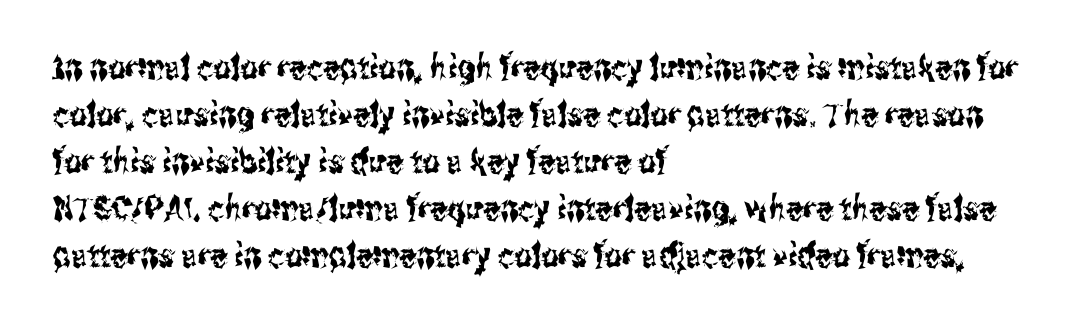
{"serif": "no", "italic": "no", "width": "condensed", "stroke_contrast": "medium", "x_height": "medium", "monospaced": "no", "underline": "no", "align": "left", "line_spacing": "normal", "line_spacing_ratio": 1.38, "letter_spacing": "normal", "letter_spacing_em": 0.0, "glyph_px": 34}
